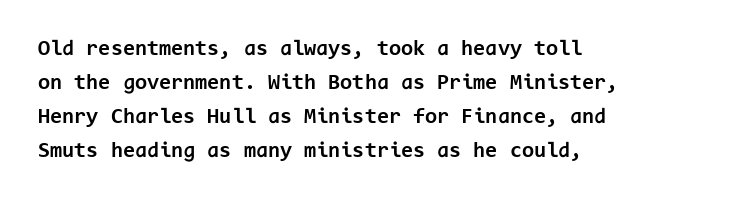
The image shows 22 px bold type, upright; set left-aligned, normal line spacing (1.55x), normal letter spacing, not underlined.
